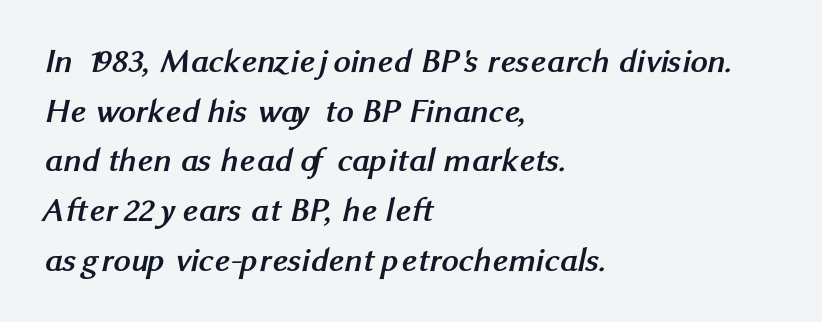
A clean baseline with only descenders dipping below it. Notice how thick the strokes are: this is what a full bold looks like. The face used here is proportionally spaced, like ordinary book or web type. The rendering shows plain stroke endings on the letterforms — a sans-serif design. Compared with typical paragraphs, the rows here are spaced about the same. These lines keep a tight, regular rhythm from letter to letter.
